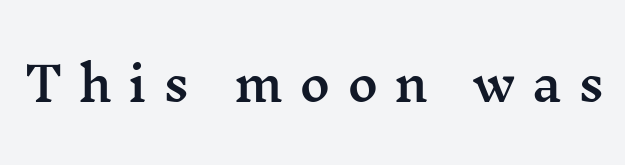
{"serif": "yes", "italic": "no", "width": "wide", "stroke_contrast": "medium", "x_height": "medium", "monospaced": "no", "underline": "no", "letter_spacing": "wide", "letter_spacing_em": 0.34, "glyph_px": 47}
